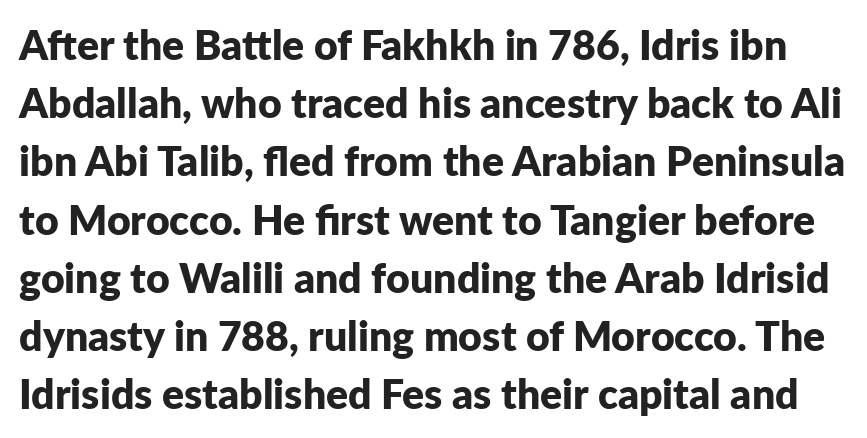
Q: Is the text bold? A: Yes.
Q: Is the text italic (slanted)? A: No, it is upright.
Q: Is the typeface a serif or a sans-serif typeface? A: Sans-serif.
Q: Is the text underlined? A: No.
Q: Is the spacing between letters normal or unusually wide? A: Normal.
Q: Is the spacing between lines tight, normal or loose? A: Normal.
Q: Width (condensed, normal, or wide)? A: Normal.
Q: Stroke contrast? A: Low.
Q: x-height? A: Medium.
Q: Monospaced? A: No.
